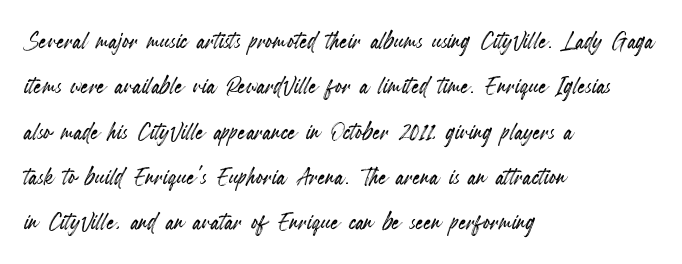
{"width": "condensed", "x_height": "small", "monospaced": "no", "underline": "no", "align": "left", "line_spacing": "normal", "line_spacing_ratio": 1.46, "letter_spacing": "normal", "letter_spacing_em": 0.0, "glyph_px": 31}
